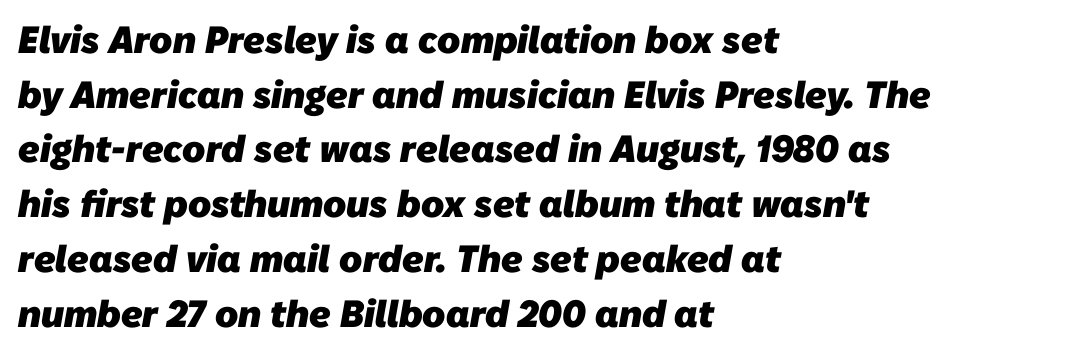
The letters sit at their default tracking, neither squeezed nor spread. Unmarked baselines from the first word to the last. Interline gaps are of average width in this sample. Reading down the block, your eye returns to a fixed left position each line. This is sans-serif lettering, the kind often seen on screens and signage. The letters advance in unequal steps, a hallmark of proportional type.
